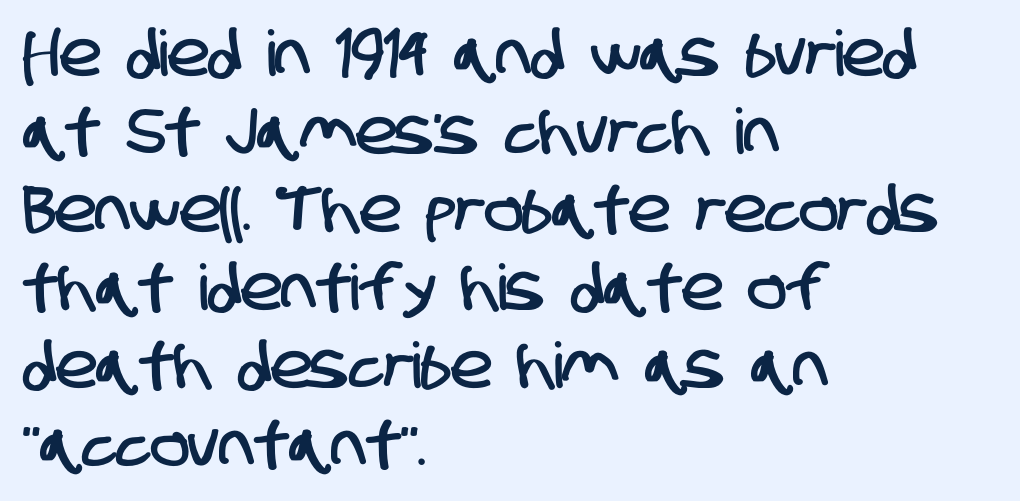
The image shows 63 px condensed sans-serif type; set left-aligned, line spacing 1.24x, normal letter spacing, not underlined; low stroke contrast and a large x-height.
